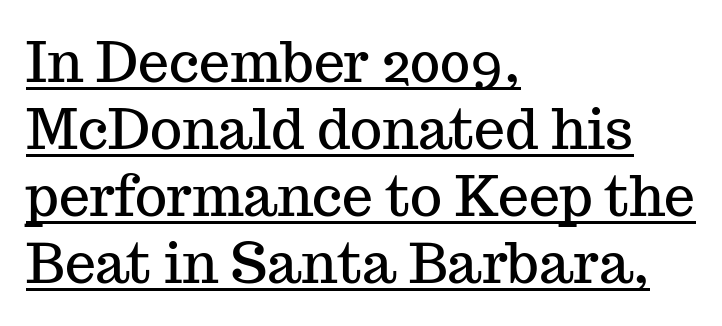
{"serif": "yes", "italic": "no", "width": "normal", "stroke_contrast": "medium", "x_height": "medium", "monospaced": "no", "underline": "yes", "align": "left", "line_spacing_ratio": 1.22, "letter_spacing": "normal", "letter_spacing_em": 0.0, "glyph_px": 55}
